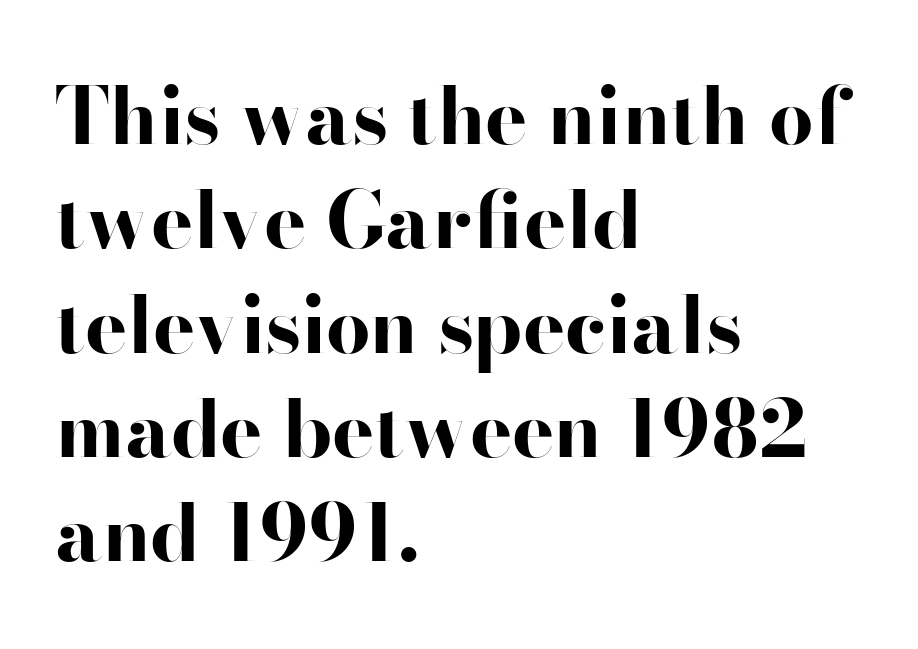
All the whitespace from short lines collects on the right. In terms of posture, this sample is upright. Typographic density is high because the face is bold. This rendering features lettering with no underline. The typeface chosen for these lines omits serifs. Tracking here is standard; glyphs follow each other at the usual distance.
